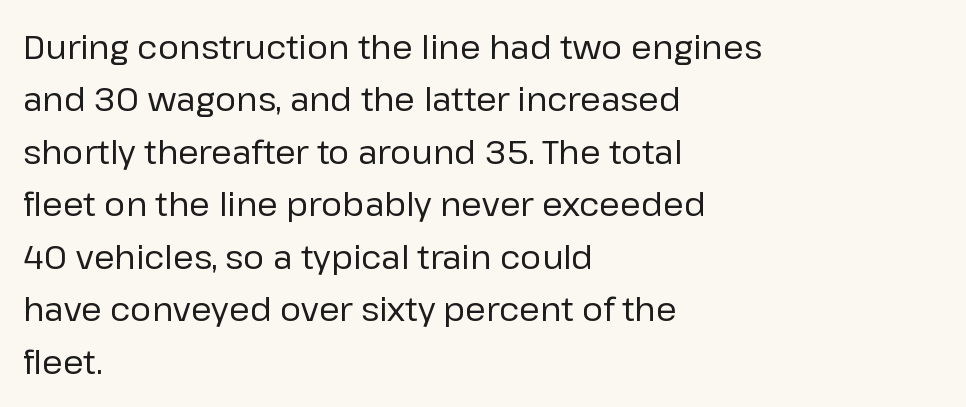
The image shows 33 px regular-weight sans-serif type, upright; set left-aligned, normal line spacing (1.59x), normal letter spacing, not underlined; low stroke contrast and a medium x-height.
